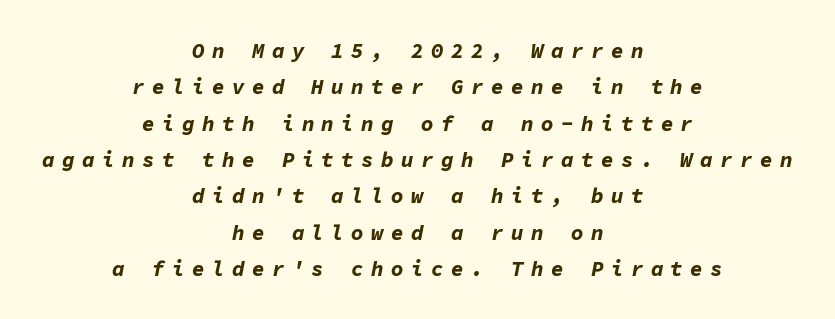
The image shows 21 px bold type, italic (leaning right); set centered, line spacing 1.73x, unusually wide letter spacing (+0.35 em), not underlined.
